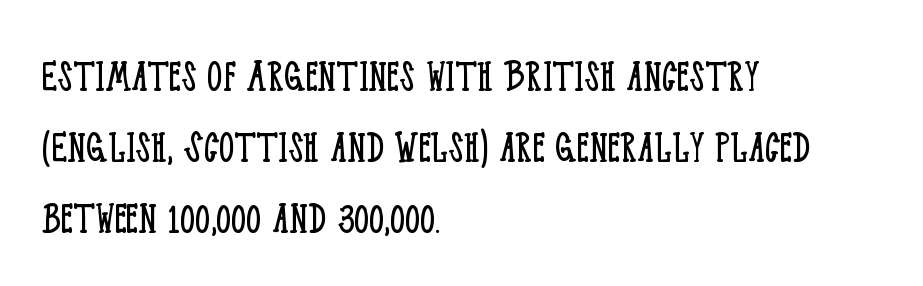
{"serif": "yes", "italic": "no", "bold": "no", "weight": "light", "width": "condensed", "stroke_contrast": "low", "x_height": "large", "monospaced": "no", "underline": "no", "align": "left", "line_spacing": "normal", "line_spacing_ratio": 1.45, "letter_spacing": "normal", "letter_spacing_em": 0.0, "glyph_px": 49}
